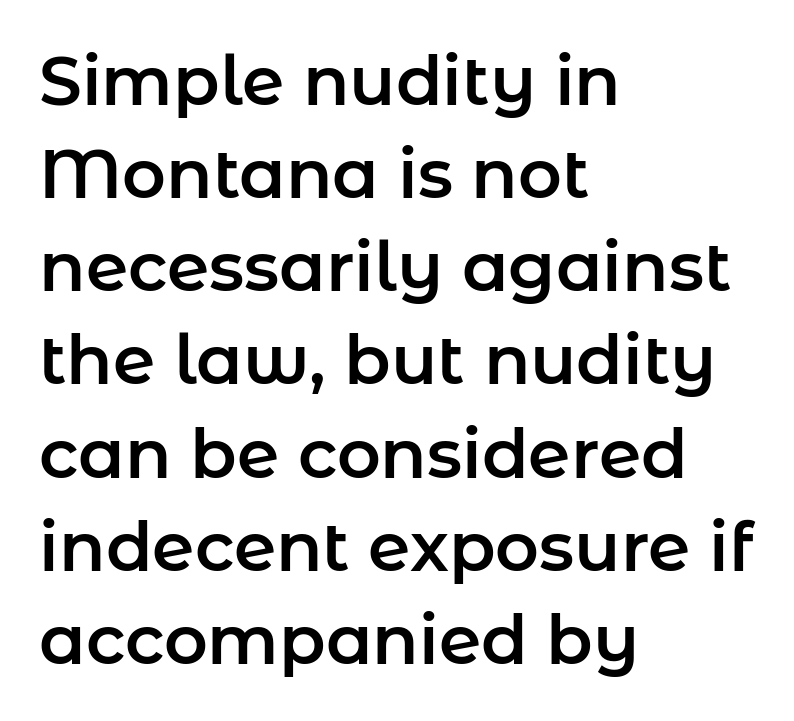
{"serif": "no", "italic": "no", "width": "normal", "stroke_contrast": "low", "x_height": "medium", "monospaced": "no", "underline": "no", "align": "left", "line_spacing": "normal", "line_spacing_ratio": 1.37, "letter_spacing": "normal", "letter_spacing_em": 0.0, "glyph_px": 68}
